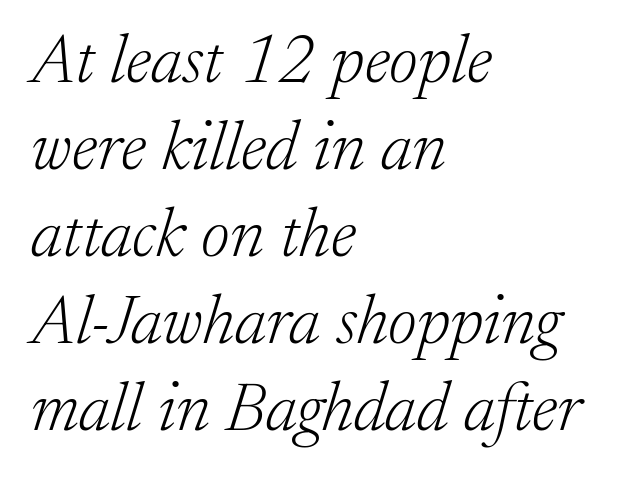
The image shows 69 px light serif type, italic (leaning right); set left-aligned, normal line spacing (1.26x), normal letter spacing, not underlined; low stroke contrast and a medium x-height.
